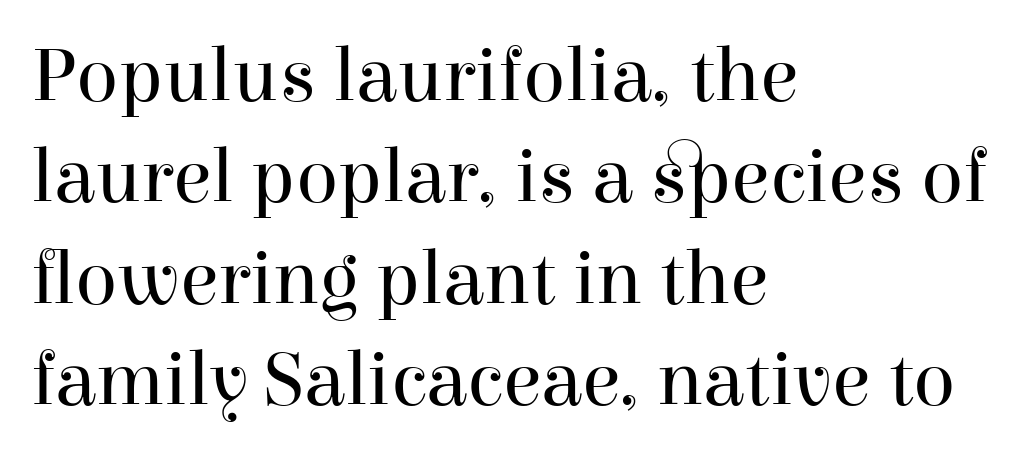
The image shows 78 px regular-weight serif type, upright; set left-aligned, normal line spacing (1.3x), normal letter spacing, not underlined; high stroke contrast and a medium x-height.
